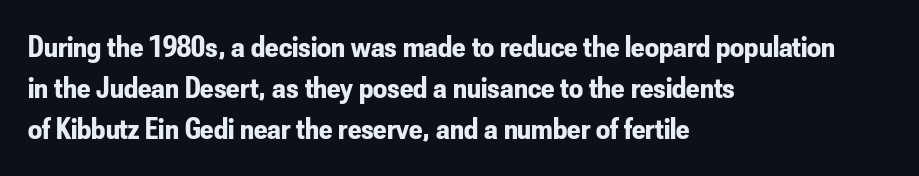
Unmarked baselines from the first word to the last. Observe the absence of serifs on each vertical stroke in this sample. Tall strokes in this sample are plumb rather than angled. Each letter keeps its own natural width here, so spacing adapts to shape. Standard letterfit; no display-style spreading of the glyphs.
